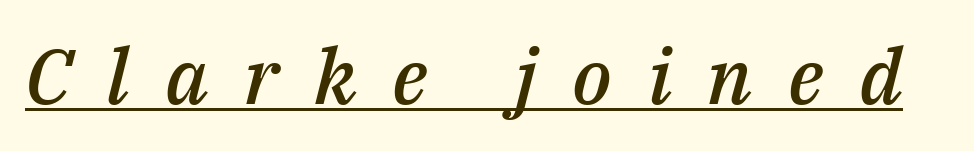
The strokes are fattened partway — semibold, not bold. The letters advance in unequal steps, a hallmark of proportional type. A rule runs beneath these lines of type. The axis of the letterforms is tilted away from vertical.
